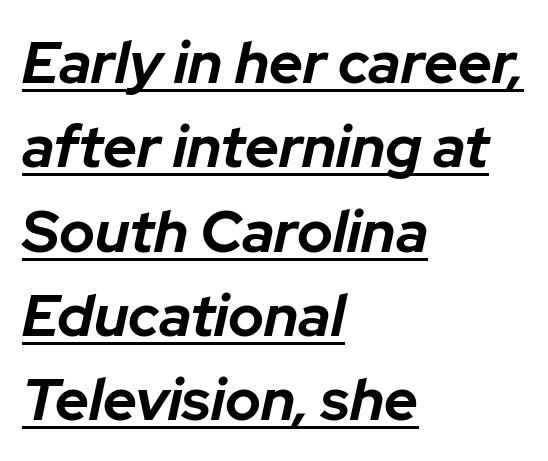
{"italic": "yes", "lean": "right", "slant_degrees": 12, "bold": "yes", "weight": "bold", "width": "normal", "stroke_contrast": "low", "x_height": "medium", "monospaced": "no", "underline": "yes", "align": "left", "line_spacing": "normal", "line_spacing_ratio": 1.43, "letter_spacing": "normal", "letter_spacing_em": 0.0, "glyph_px": 59}
